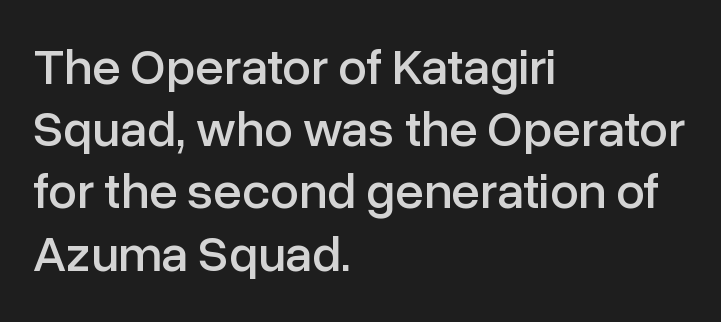
Q: Is the text italic (slanted)? A: No, it is upright.
Q: Is the typeface a serif or a sans-serif typeface? A: Sans-serif.
Q: Is the text underlined? A: No.
Q: How is the paragraph aligned? A: Left-aligned.
Q: Is the spacing between letters normal or unusually wide? A: Normal.
Q: Width (condensed, normal, or wide)? A: Normal.
Q: Stroke contrast? A: Low.
Q: x-height? A: Medium.
Q: Monospaced? A: No.
